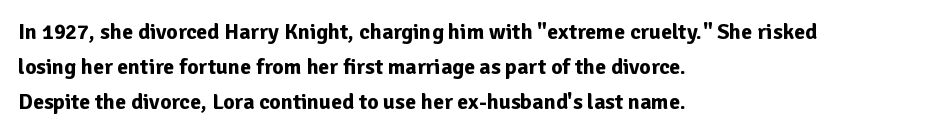
Q: Is the text bold? A: Yes.
Q: Is the text italic (slanted)? A: No, it is upright.
Q: Is the text underlined? A: No.
Q: How is the paragraph aligned? A: Left-aligned.
Q: Is the spacing between letters normal or unusually wide? A: Normal.
Q: Is the spacing between lines tight, normal or loose? A: Normal.
